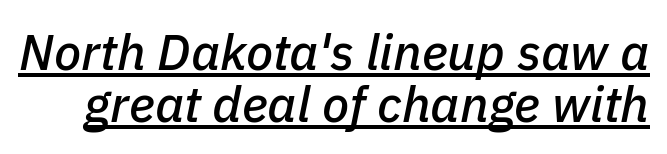
{"italic": "yes", "lean": "right", "slant_degrees": 11, "width": "normal", "stroke_contrast": "low", "x_height": "medium", "monospaced": "no", "underline": "yes", "line_spacing": "tight", "line_spacing_ratio": 1.04, "letter_spacing": "normal", "letter_spacing_em": 0.0, "glyph_px": 50}
